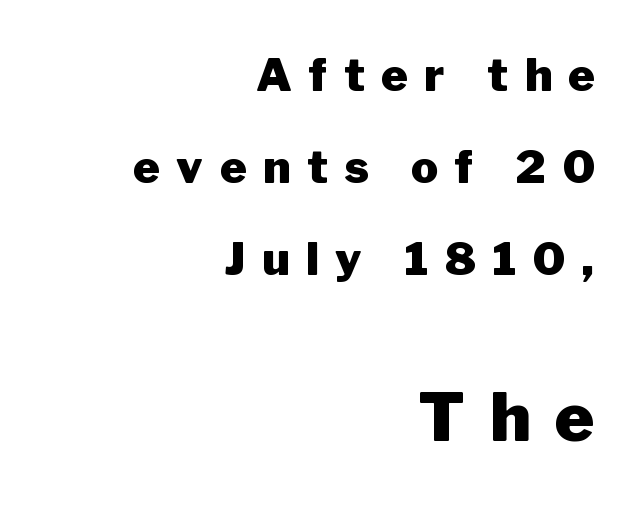
On the weight axis this lands at bold, roughly 700. Bigger letters appear in the bottom chunk; the top chunk is reduced. Serif or sans? Sans — the stroke terminals are bare. If you drew a line through each stem, it would be perfectly vertical. Compared with a flush-left layout, this one pins lines to the opposite, right side. This rendering features lettering with no underline.
